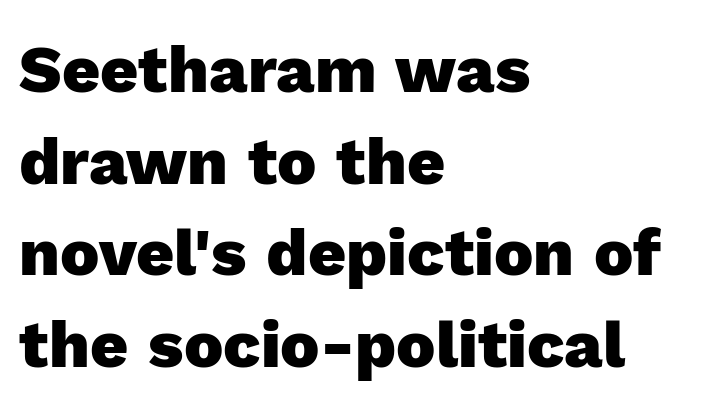
Q: Is the text bold? A: Yes.
Q: Is the text italic (slanted)? A: No, it is upright.
Q: Is the typeface a serif or a sans-serif typeface? A: Sans-serif.
Q: Is the text underlined? A: No.
Q: How is the paragraph aligned? A: Left-aligned.
Q: Is the spacing between letters normal or unusually wide? A: Normal.
Q: Is the spacing between lines tight, normal or loose? A: Normal.
Q: Width (condensed, normal, or wide)? A: Normal.
Q: x-height? A: Medium.
Q: Monospaced? A: No.
